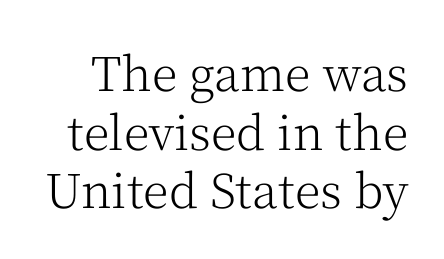
Q: Is the text bold? A: No.
Q: Is the text italic (slanted)? A: No, it is upright.
Q: Is the typeface a serif or a sans-serif typeface? A: Serif.
Q: Is the text underlined? A: No.
Q: Is the spacing between letters normal or unusually wide? A: Normal.
Q: Is the spacing between lines tight, normal or loose? A: Normal.
Q: Width (condensed, normal, or wide)? A: Normal.
Q: Stroke contrast? A: Medium.
Q: x-height? A: Medium.
Q: Monospaced? A: No.
